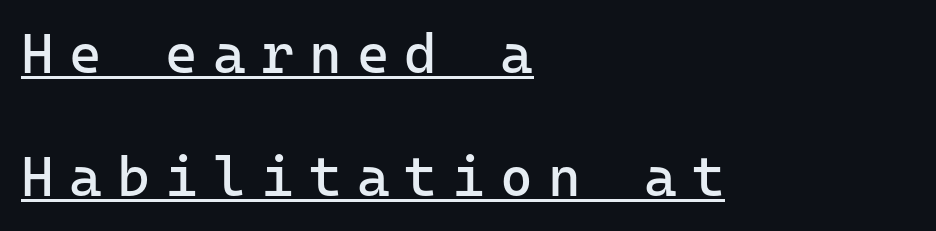
{"serif": "no", "italic": "no", "bold": "no", "weight": "regular", "width": "normal", "stroke_contrast": "low", "x_height": "medium", "monospaced": "yes", "underline": "yes", "align": "left", "line_spacing": "loose", "line_spacing_ratio": 2.19, "letter_spacing": "wide", "letter_spacing_em": 0.27, "glyph_px": 56}
